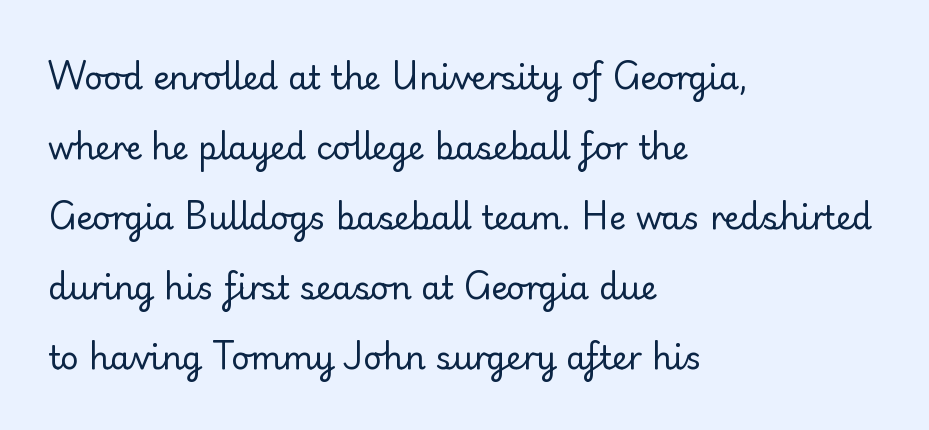
If you drew a line through each stem, it would be perfectly vertical. The glyphs in this specimen are sans serif. The zone under the glyphs is completely vacant. Each letter keeps its own natural width here, so spacing adapts to shape.
